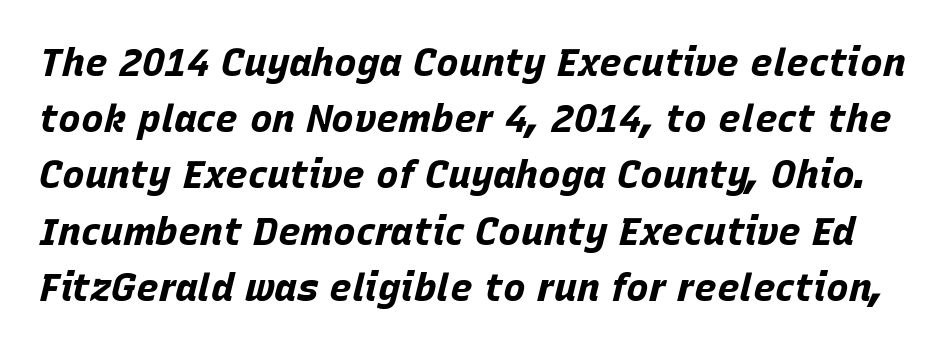
{"italic": "yes", "lean": "right", "slant_degrees": 15, "bold": "yes", "weight": "bold", "width": "normal", "stroke_contrast": "low", "x_height": "large", "monospaced": "no", "underline": "no", "line_spacing": "normal", "line_spacing_ratio": 1.48, "letter_spacing": "normal", "letter_spacing_em": 0.0, "glyph_px": 38}
